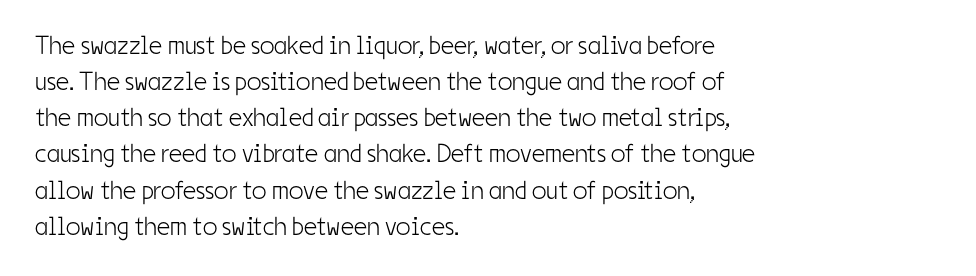
Q: Is the text bold? A: No.
Q: Is the text italic (slanted)? A: No, it is upright.
Q: Is the text underlined? A: No.
Q: How is the paragraph aligned? A: Left-aligned.
Q: Is the spacing between letters normal or unusually wide? A: Normal.
Q: Is the spacing between lines tight, normal or loose? A: Normal.
